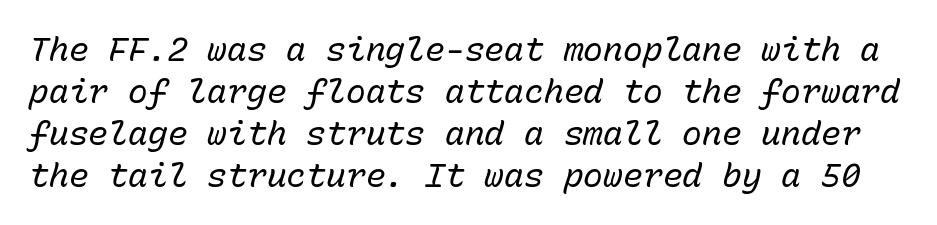
{"italic": "yes", "lean": "right", "slant_degrees": 15, "bold": "no", "weight": "regular", "width": "normal", "stroke_contrast": "low", "x_height": "medium", "monospaced": "yes", "underline": "no", "line_spacing": "normal", "line_spacing_ratio": 1.27, "letter_spacing": "normal", "letter_spacing_em": 0.0, "glyph_px": 33}
